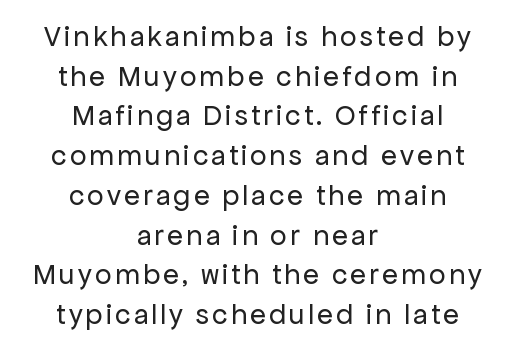
{"serif": "no", "italic": "no", "bold": "no", "weight": "regular", "width": "normal", "stroke_contrast": "low", "x_height": "medium", "monospaced": "no", "underline": "no", "align": "center", "line_spacing": "normal", "line_spacing_ratio": 1.37, "glyph_px": 29}
